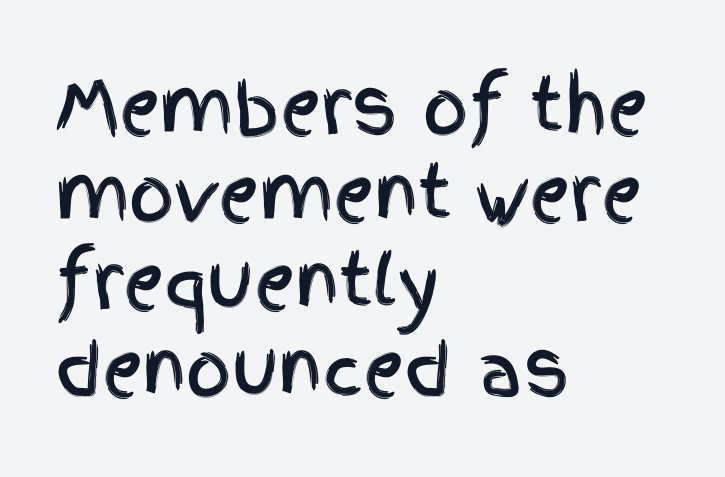
{"serif": "no", "italic": "no", "width": "condensed", "x_height": "large", "monospaced": "no", "underline": "no", "align": "left", "line_spacing_ratio": 1.23, "letter_spacing": "normal", "letter_spacing_em": 0.0, "glyph_px": 71}
